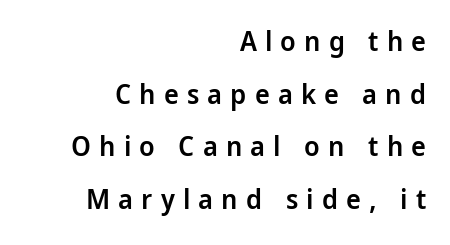
Q: Is the text bold? A: Semi-bold.
Q: Is the text italic (slanted)? A: No, it is upright.
Q: Is the typeface a serif or a sans-serif typeface? A: Sans-serif.
Q: Is the text underlined? A: No.
Q: How is the paragraph aligned? A: Right-aligned.
Q: Is the spacing between letters normal or unusually wide? A: Unusually wide.
Q: Width (condensed, normal, or wide)? A: Condensed.
Q: Stroke contrast? A: Low.
Q: x-height? A: Large.
Q: Monospaced? A: No.
